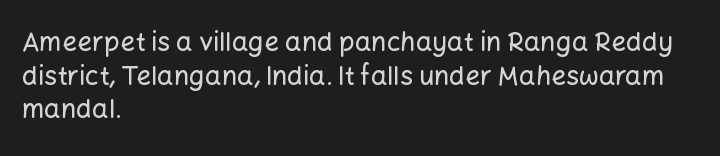
The zone under the glyphs is completely vacant. Line starts are locked; line ends wander. Look at the tracking — it's just the regular setting, nothing added. Horizontal bands of white between lines are of average thickness.
